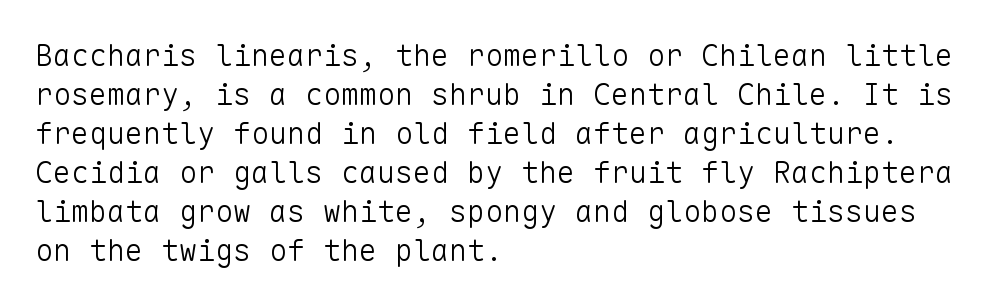
The image shows 30 px light sans-serif type, upright, monospaced; set left-aligned, normal line spacing (1.3x), normal letter spacing, not underlined; low stroke contrast and a medium x-height.
